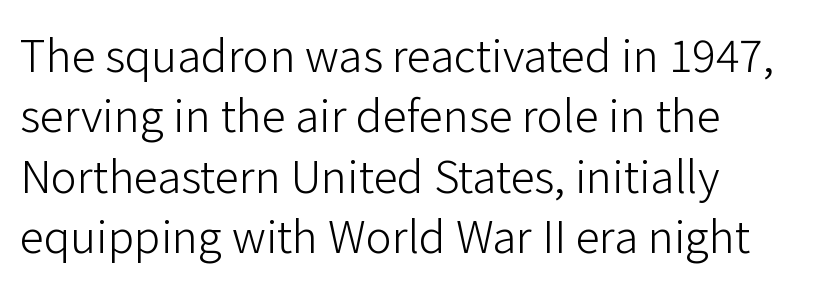
The image shows 44 px light sans-serif type, upright; set left-aligned, normal line spacing (1.37x), normal letter spacing, not underlined; low stroke contrast and a medium x-height.
